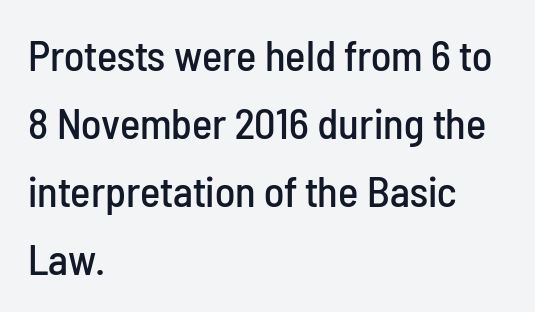
The image shows 43 px condensed sans-serif type, upright; set left-aligned, normal line spacing (1.58x), normal letter spacing, not underlined; low stroke contrast and a medium x-height.
